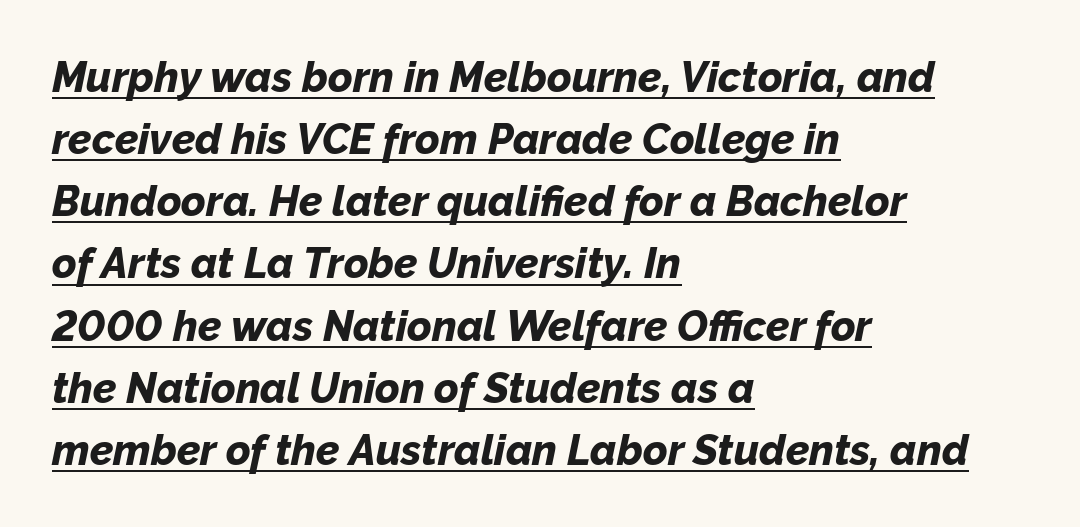
The image shows 42 px bold type, italic (leaning right); set left-aligned, normal line spacing (1.48x), normal letter spacing, underlined; low stroke contrast and a medium x-height.
